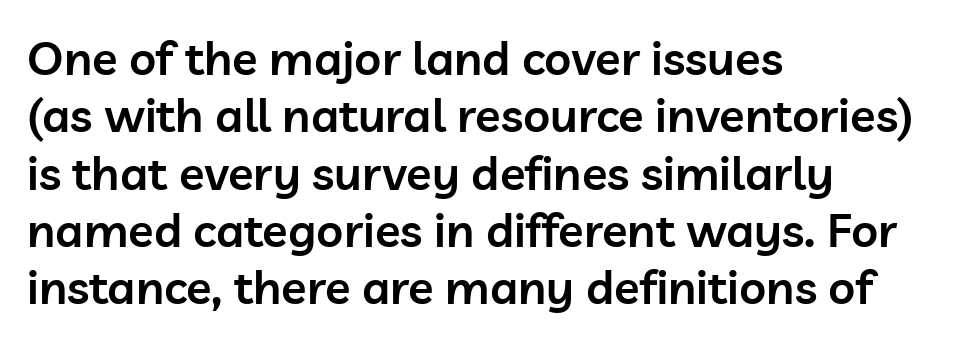
These lines are rendered in a variable-pitch font. Every letter is mildly thick-stroked: semibold rather than bold. A student would call this left alignment; a typographer would say flush left, rag right. This sample uses plain, unmodified letter spacing.
